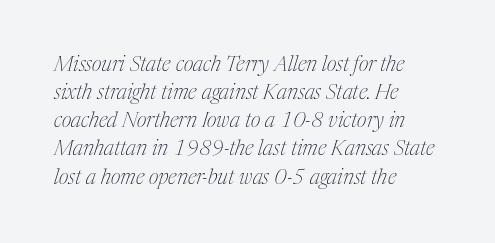
The image shows 21 px text type, italic (leaning right); set left-aligned, normal line spacing (1.34x), normal letter spacing, not underlined.
